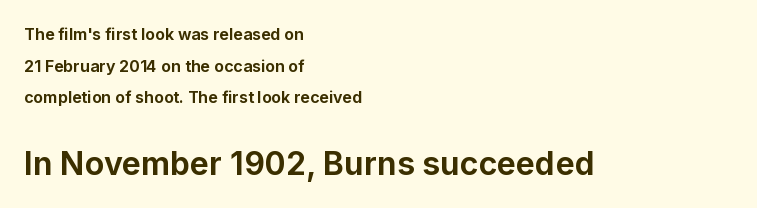
{"serif": "no", "italic": "no", "bold": "yes", "weight": "bold", "width": "normal", "stroke_contrast": "low", "x_height": "medium", "monospaced": "no", "underline": "no", "align": "left", "line_spacing": "loose", "line_spacing_ratio": 1.97, "letter_spacing": "normal", "letter_spacing_em": 0.0, "larger_block": "second", "size_ratio": 2.0, "glyph_px": 32}
